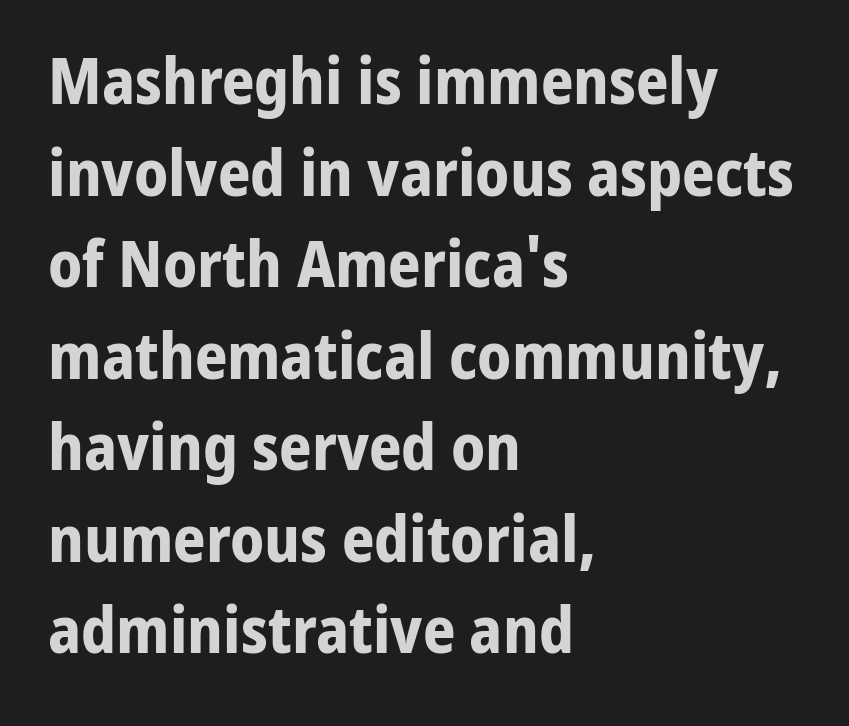
{"serif": "no", "italic": "no", "bold": "yes", "weight": "bold", "width": "normal", "stroke_contrast": "low", "x_height": "medium", "monospaced": "no", "underline": "no", "align": "left", "line_spacing": "normal", "line_spacing_ratio": 1.43, "letter_spacing": "normal", "letter_spacing_em": 0.0, "glyph_px": 64}
